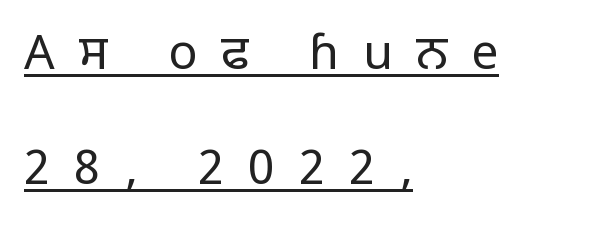
{"serif": "no", "italic": "no", "bold": "no", "weight": "regular", "width": "normal", "stroke_contrast": "low", "x_height": "large", "monospaced": "no", "underline": "yes", "align": "left", "line_spacing": "loose", "line_spacing_ratio": 2.4, "letter_spacing": "wide", "letter_spacing_em": 0.5, "glyph_px": 48}
